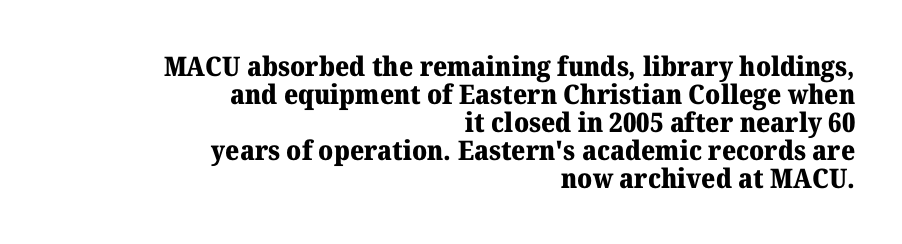
Glyph-to-glyph distance matches everyday printed text. Line endings align vertically; line beginnings do not. Quick note: interline space is minimal. A clean baseline with only descenders dipping below it. The strokes are fattened all the way to bold. The letters stand straight up with perfectly vertical stems.
